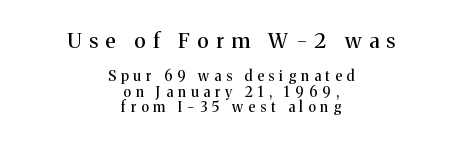
Q: Is the text italic (slanted)? A: No, it is upright.
Q: Is the text underlined? A: No.
Q: How is the paragraph aligned? A: Centered.
Q: Is the spacing between letters normal or unusually wide? A: Unusually wide.
Q: Is the spacing between lines tight, normal or loose? A: Tight.
Q: Which block of text is set in a larger size, the first (top) or the second (bottom)? A: The first (top) one.
